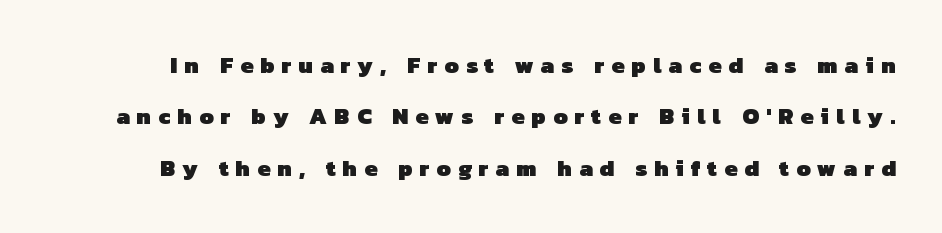
Q: Is the text bold? A: Yes.
Q: Is the text underlined? A: No.
Q: Is the spacing between letters normal or unusually wide? A: Unusually wide.
Q: Is the spacing between lines tight, normal or loose? A: Loose.
